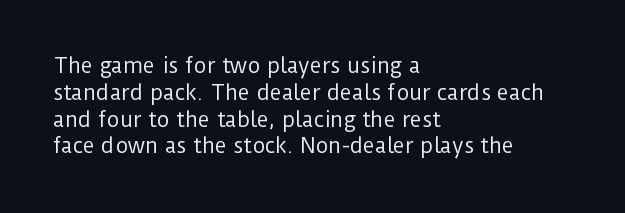
Q: Is the text bold? A: No.
Q: Is the text italic (slanted)? A: No, it is upright.
Q: Is the text underlined? A: No.
Q: How is the paragraph aligned? A: Left-aligned.
Q: Is the spacing between letters normal or unusually wide? A: Normal.
Q: Is the spacing between lines tight, normal or loose? A: Normal.
